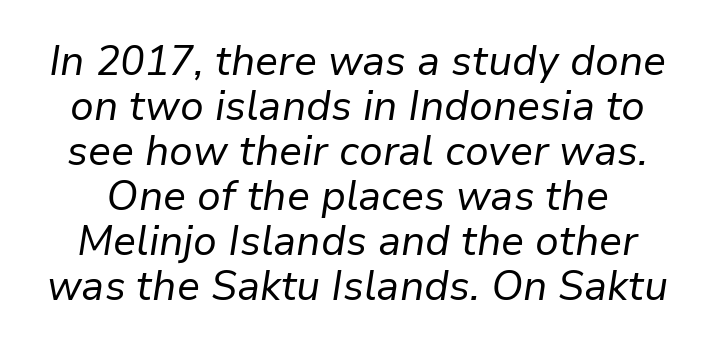
Heaviness? Minimal to ordinary, like unemphasized prose. Bare-footed words on every line. How would I describe the line gaps? Narrow and economical. Do the characters align in a grid? No, the font is proportional.
